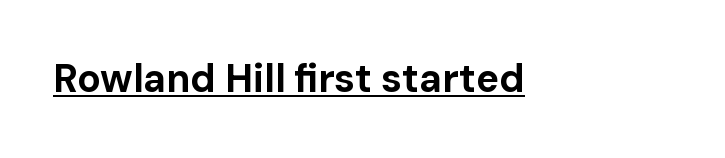
You'd pick this weight for a headline — it's a proper bold. Proportional: the letters do not fall into vertical columns. Is the letter spacing exaggerated? No — it looks like the ordinary default. Check where the strokes stop: nothing finishes them off — pure sans. A roman cut, with each character standing at attention. Glance below the letters and you will spot a drawn line.
